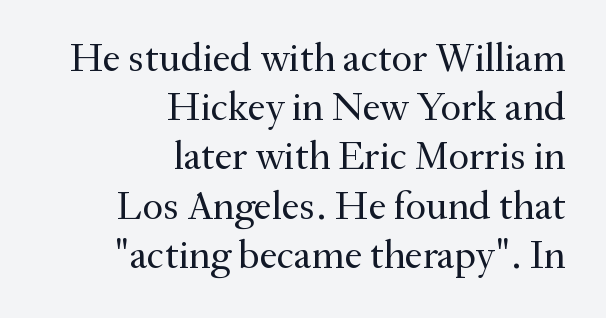
The face used here is seriffed, in the tradition of book romans. Notice how the stems are strictly vertical — no italics here. The letters look calm and open, with moderate or lighter stems. The passage is arranged like a letterhead date or caption credit — flush right. This rendering leaves character spacing at its baseline value. This rendering features lettering with no underline.
